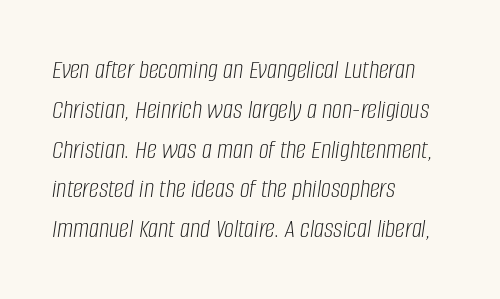
Q: Is the text bold? A: No.
Q: Is the text italic (slanted)? A: Yes, it leans right by about 8 degrees.
Q: Is the text underlined? A: No.
Q: How is the paragraph aligned? A: Left-aligned.
Q: Is the spacing between letters normal or unusually wide? A: Normal.
Q: Is the spacing between lines tight, normal or loose? A: Normal.
Q: Width (condensed, normal, or wide)? A: Condensed.
Q: Stroke contrast? A: Low.
Q: x-height? A: Large.
Q: Monospaced? A: No.
